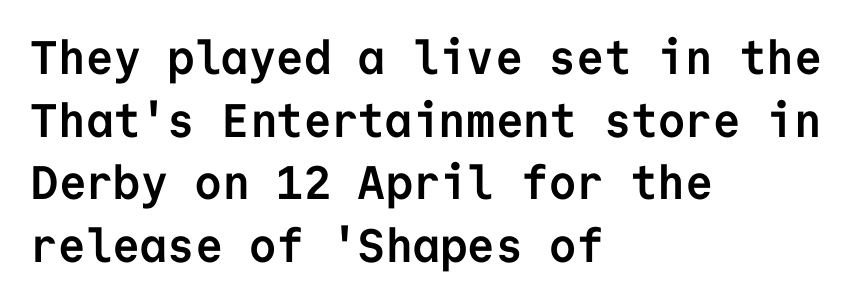
The gap between lines stays unmarked. Which margin do the lines hug? The left one — the right edge is uneven. A normal amount of white space separates one row of letters from the next. Plenty of ink on the page — the face is bold. Ordinary non-slanted type is in use. Is this a fixed-width face? Yes — each glyph sits in an identical cell.
